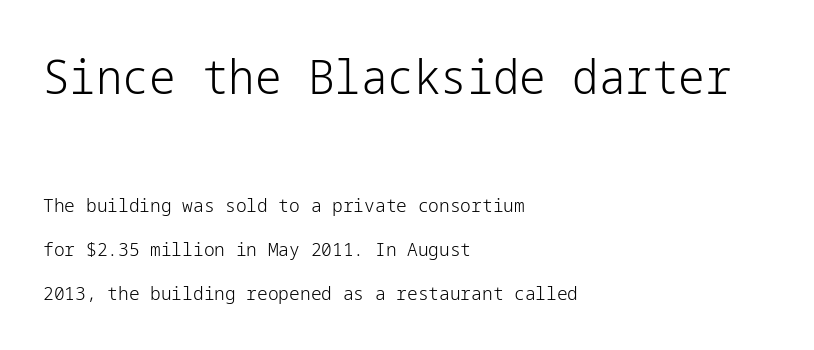
The image shows 47 px light sans-serif type, upright; set left-aligned, loose line spacing (2.34x), normal letter spacing, not underlined; the first (top) block is 2.47x larger; low stroke contrast and a medium x-height.
